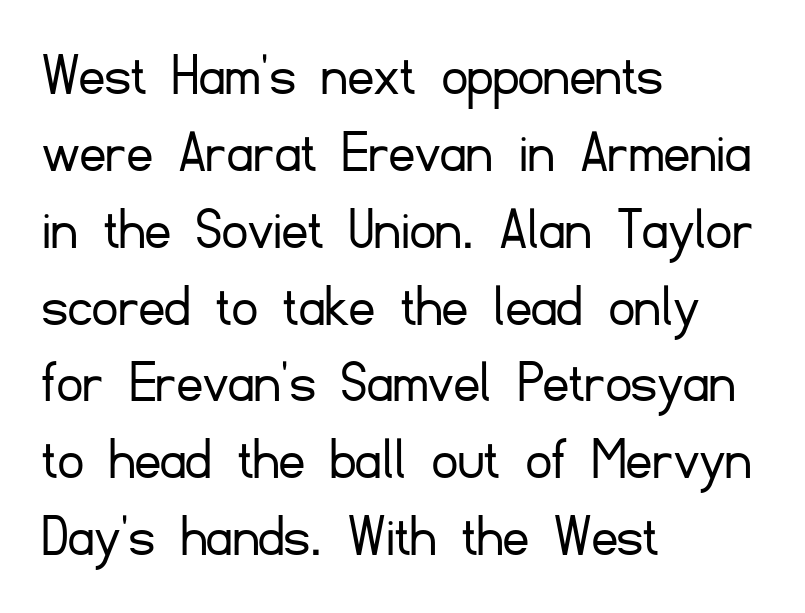
The image shows 63 px light sans-serif type, upright; set left-aligned, line spacing 1.22x, normal letter spacing, not underlined; low stroke contrast and a small x-height.
